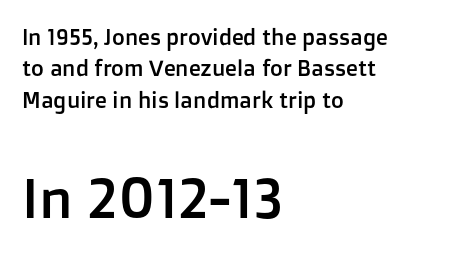
{"serif": "no", "italic": "no", "width": "normal", "stroke_contrast": "low", "x_height": "medium", "monospaced": "no", "underline": "no", "align": "left", "line_spacing": "normal", "line_spacing_ratio": 1.43, "letter_spacing": "normal", "letter_spacing_em": 0.0, "larger_block": "second", "size_ratio": 2.55, "glyph_px": 56}
